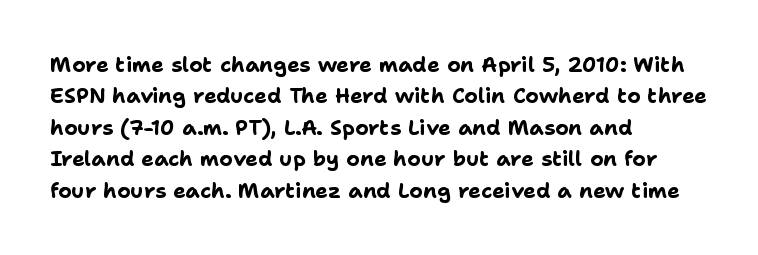
{"italic": "no", "bold": "yes", "underline": "no", "align": "left", "line_spacing": "normal", "line_spacing_ratio": 1.5, "letter_spacing": "normal", "letter_spacing_em": 0.0, "glyph_px": 21}
